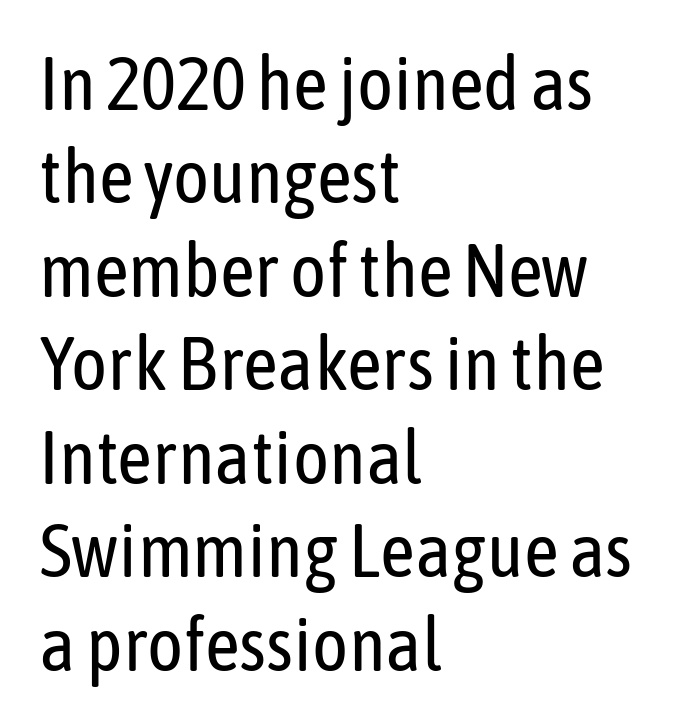
The type sits square on the baseline with zero lean. The face used here is rendered with its standard letterfit. A light-to-regular cut is what we see here. In terms of letterform style, serifs are entirely absent.
